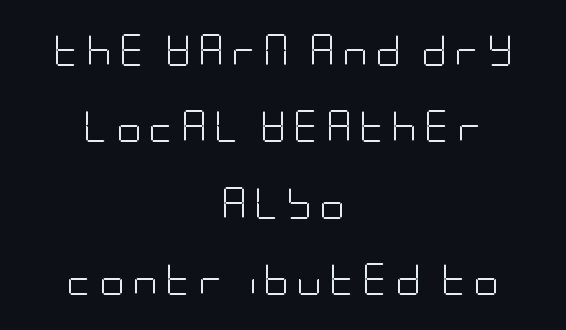
The image shows 32 px light, condensed sans-serif type, upright; set centered, loose line spacing (2.39x), unusually wide letter spacing (+0.21 em), not underlined; low stroke contrast and a large x-height.
